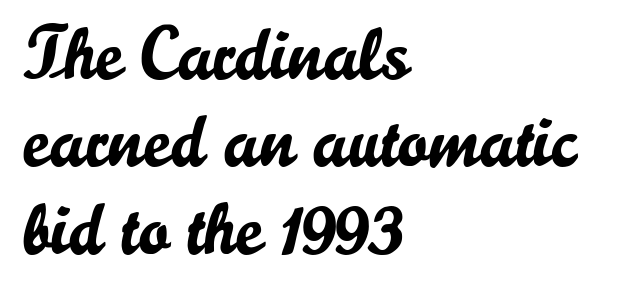
{"serif": "no", "width": "normal", "stroke_contrast": "low", "x_height": "small", "monospaced": "no", "underline": "no", "align": "left", "line_spacing_ratio": 1.18, "letter_spacing": "normal", "letter_spacing_em": 0.0, "glyph_px": 74}
